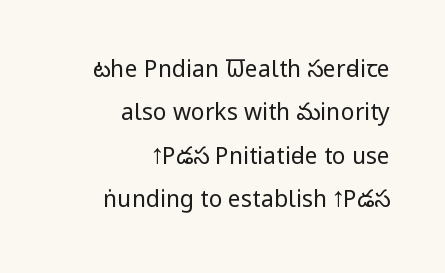
Q: Is the text bold? A: No.
Q: Is the text italic (slanted)? A: No, it is upright.
Q: Is the text underlined? A: No.
Q: How is the paragraph aligned? A: Right-aligned.
Q: Is the spacing between letters normal or unusually wide? A: Normal.
